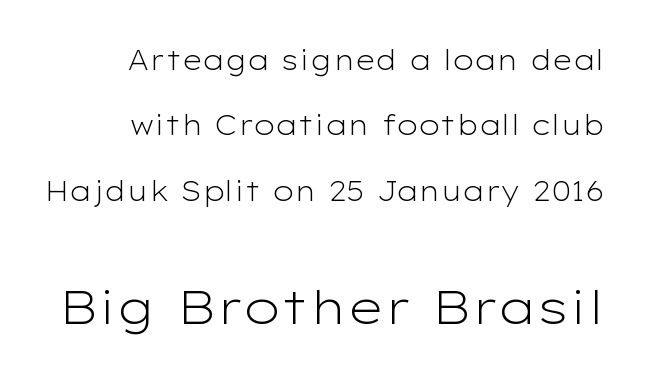
If you squint, the bottom block still reads clearly — it's the larger of the two. Every character sits straight up, as roman type does. The rendering keeps characters at their native spacing. Is there much room between lines? Yes — plenty of vertical air separates them. Varying glyph widths throughout — classic text-font behaviour.
